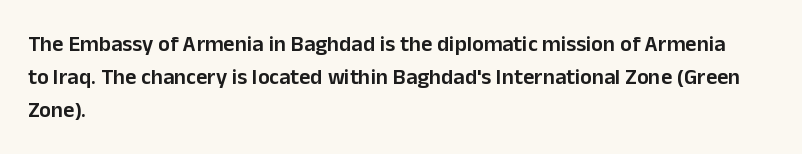
The image shows 22 px text type, upright; set left-aligned, normal line spacing (1.5x), normal letter spacing, not underlined.
